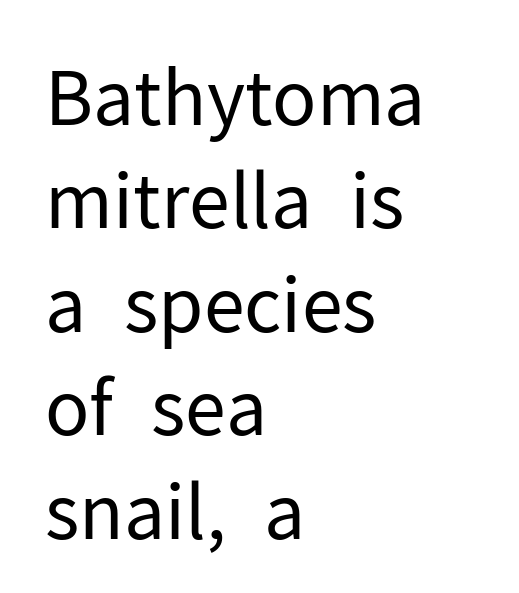
The image shows 75 px regular-weight sans-serif type, upright; set left-aligned, normal line spacing (1.38x), normal letter spacing, not underlined; low stroke contrast and a medium x-height.
